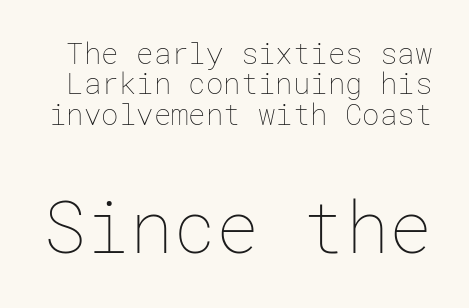
{"italic": "no", "bold": "no", "weight": "thin", "width": "normal", "stroke_contrast": "low", "x_height": "medium", "underline": "no", "line_spacing": "tight", "line_spacing_ratio": 1.05, "letter_spacing": "normal", "letter_spacing_em": 0.0, "larger_block": "second", "size_ratio": 2.48, "glyph_px": 72}
